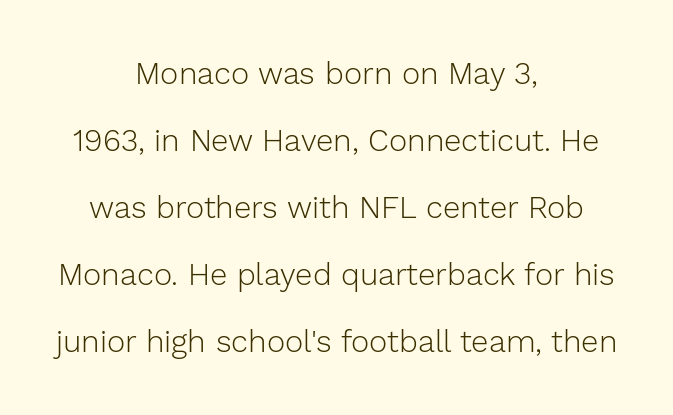
The passage shown is typed in a proportional face where columns would drift. A sans-serif font was chosen for this passage. A typesetter would call this leading open, well beyond the default. Vertical strokes here are truly vertical. Weight: regular or lighter.
